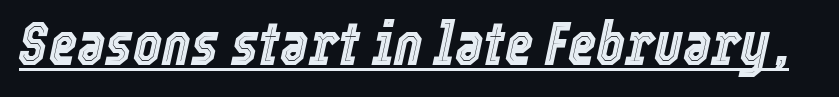
Somebody hit Ctrl+U on this one — the words are underlined. Each word holds together tightly as a unit, with standard inter-letter gaps. In terms of posture, this sample is oblique. Looks like regular typesetting: each glyph gets only the width it needs.
